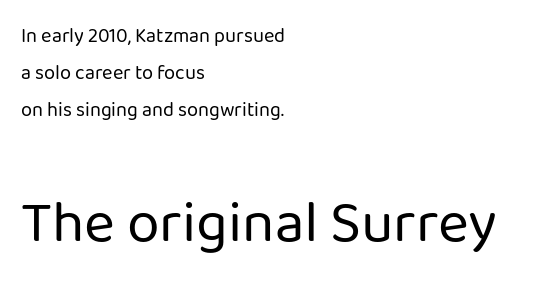
Q: Is the text bold? A: No.
Q: Is the text italic (slanted)? A: No, it is upright.
Q: Is the typeface a serif or a sans-serif typeface? A: Sans-serif.
Q: Is the text underlined? A: No.
Q: How is the paragraph aligned? A: Left-aligned.
Q: Is the spacing between letters normal or unusually wide? A: Normal.
Q: Which block of text is set in a larger size, the first (top) or the second (bottom)? A: The second (bottom) one.
Q: Width (condensed, normal, or wide)? A: Normal.
Q: Stroke contrast? A: Low.
Q: x-height? A: Medium.
Q: Monospaced? A: No.
